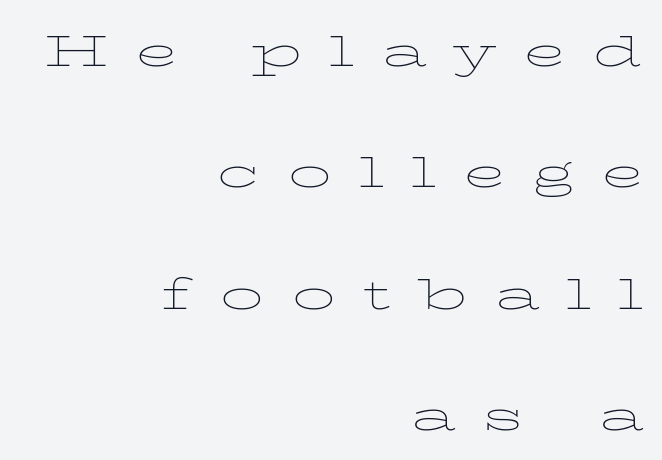
The words here are not underlined. You could only call the tracking loose — the letters float apart. Proportional: the letters do not fall into vertical columns. These lines stack with their right ends in a neat column. The leading is generous, giving the passage an open texture.
